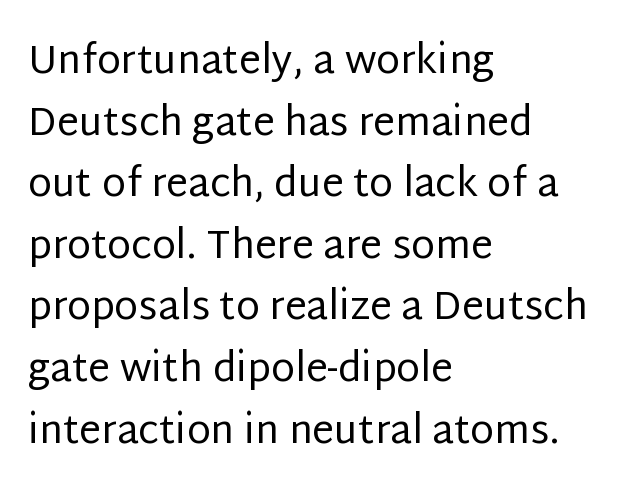
Posture: upright roman. Here the designer chose a conventional face with non-uniform glyph widths. Weight: not bold — regular or lighter. A student would call this left alignment; a typographer would say flush left, rag right.
